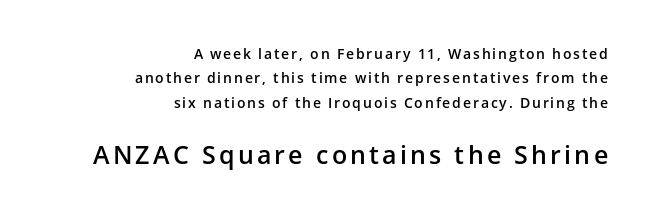
{"italic": "no", "bold": "semi", "underline": "no", "align": "right", "line_spacing_ratio": 1.75, "larger_block": "second", "size_ratio": 1.79, "glyph_px": 25}
